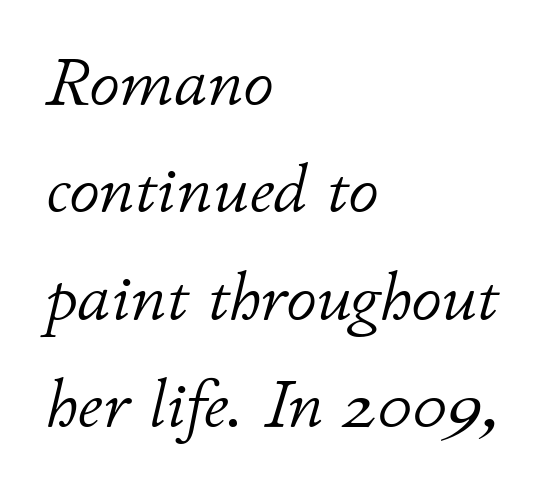
{"italic": "yes", "lean": "right", "slant_degrees": 11, "bold": "no", "weight": "light", "width": "normal", "stroke_contrast": "low", "x_height": "small", "monospaced": "no", "underline": "no", "align": "left", "line_spacing": "normal", "line_spacing_ratio": 1.58, "letter_spacing": "normal", "letter_spacing_em": 0.0, "glyph_px": 68}
